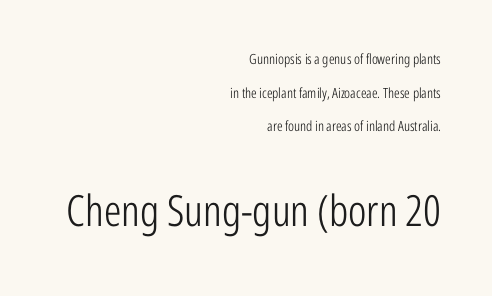
Look at the glyph heights: the lower group is clearly the bigger setting. The designer dialed line spacing up above the default. Does extra space separate the letters? No, they use regular spacing. The letters stand straight up with perfectly vertical stems.
